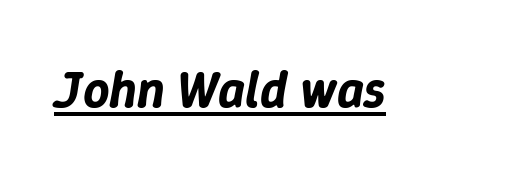
There's an unmistakable incline to the writing here. Caption: lettering with a line underneath. The face used here is proportionally spaced, like ordinary book or web type. Tracking here is standard; glyphs follow each other at the usual distance.
